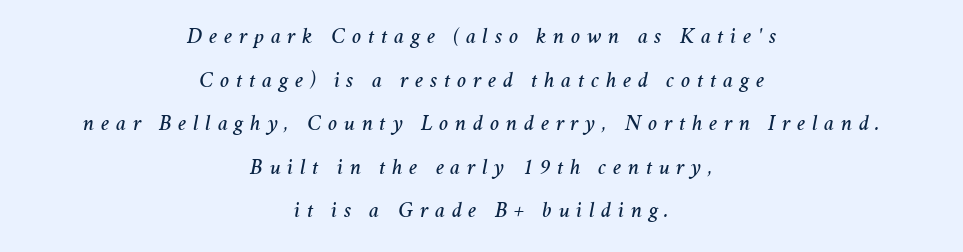
{"italic": "yes", "lean": "right", "slant_degrees": 11, "underline": "no", "align": "center", "line_spacing": "loose", "line_spacing_ratio": 1.98, "letter_spacing": "wide", "letter_spacing_em": 0.3, "glyph_px": 22}
